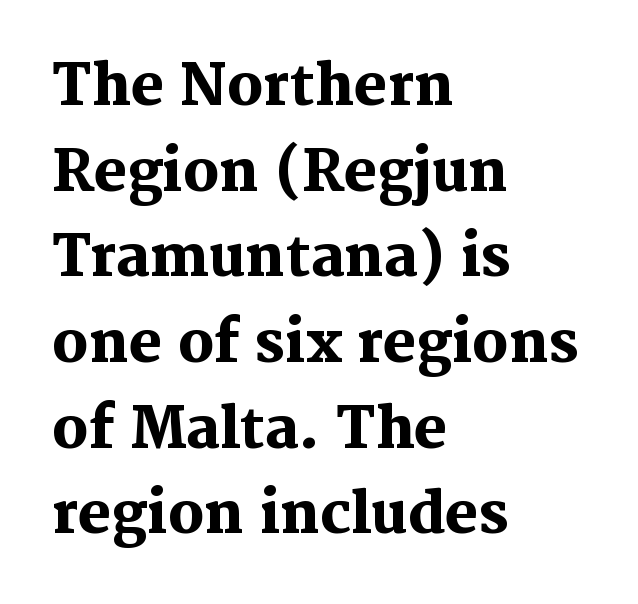
Between one letter and the next there's only the usual sliver of space. This block has exactly the height ordinary leading produces. Words float on clear page, feet unadorned. Is this a fixed-width face? No — the glyphs have proportional, varying widths.
